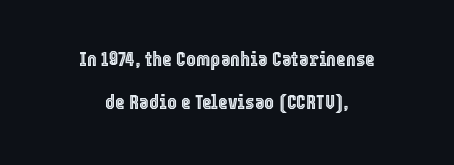
Q: Is the text italic (slanted)? A: No, it is upright.
Q: Is the text underlined? A: No.
Q: How is the paragraph aligned? A: Centered.
Q: Is the spacing between letters normal or unusually wide? A: Normal.
Q: Is the spacing between lines tight, normal or loose? A: Loose.
